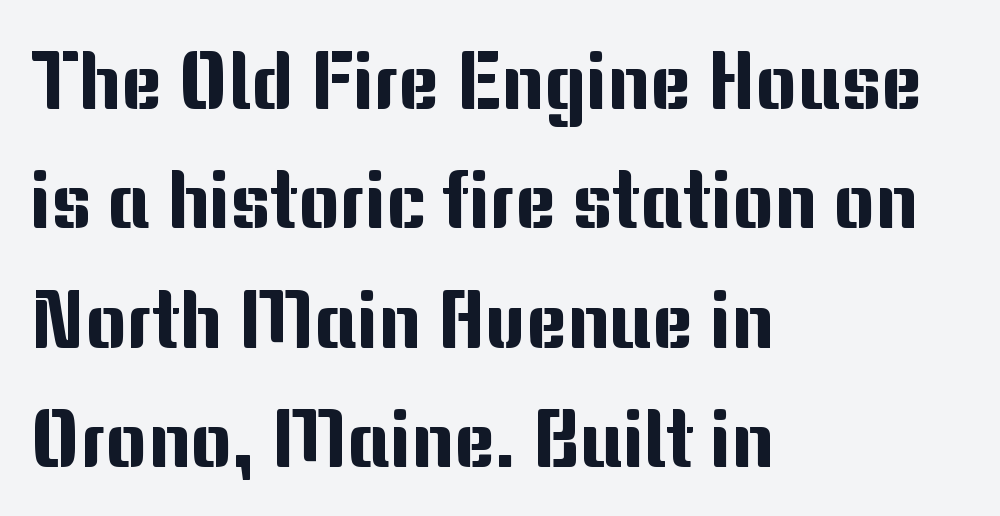
Horizontal alignment here is leftward, the default for most running prose. The rendering uses natural spacing where letterforms have individual widths. The type is set solid horizontally, with unmodified tracking. Successive baselines arrive at the customary interval. The letters stand upright; this is a roman face. Rule under the text: the space is simply empty.
